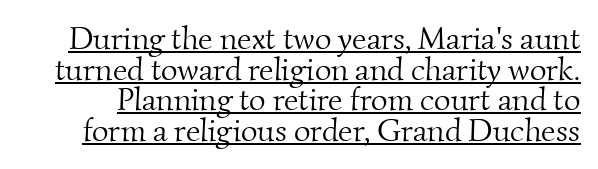
Q: Is the text bold? A: No.
Q: Is the typeface a serif or a sans-serif typeface? A: Serif.
Q: Is the text underlined? A: Yes.
Q: Is the spacing between letters normal or unusually wide? A: Normal.
Q: Is the spacing between lines tight, normal or loose? A: Tight.
Q: Width (condensed, normal, or wide)? A: Normal.
Q: Stroke contrast? A: Medium.
Q: x-height? A: Small.
Q: Monospaced? A: No.
